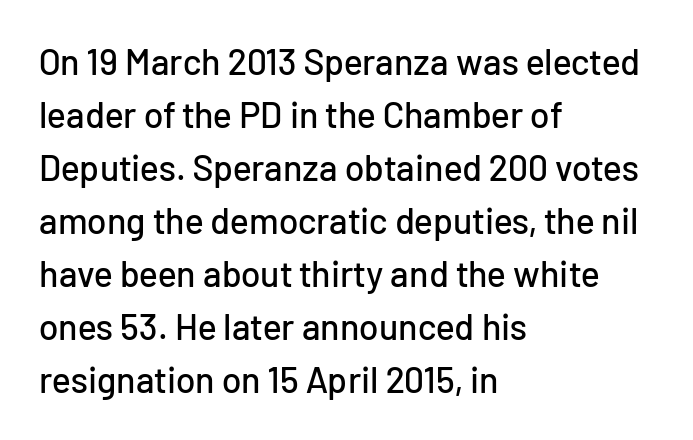
The image shows 36 px sans-serif type, upright; set left-aligned, normal line spacing (1.47x), normal letter spacing, not underlined; low stroke contrast and a medium x-height.
